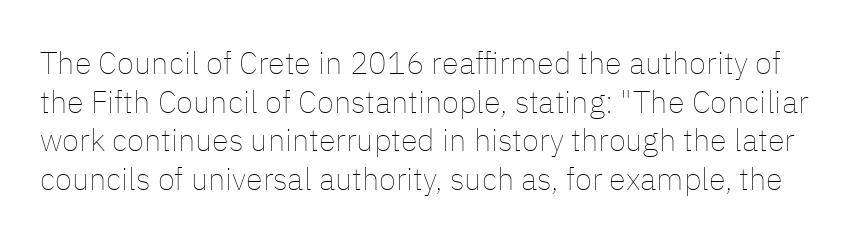
The image shows 31 px thin type, upright; set normal line spacing (1.25x), normal letter spacing, not underlined; low stroke contrast and a medium x-height.
